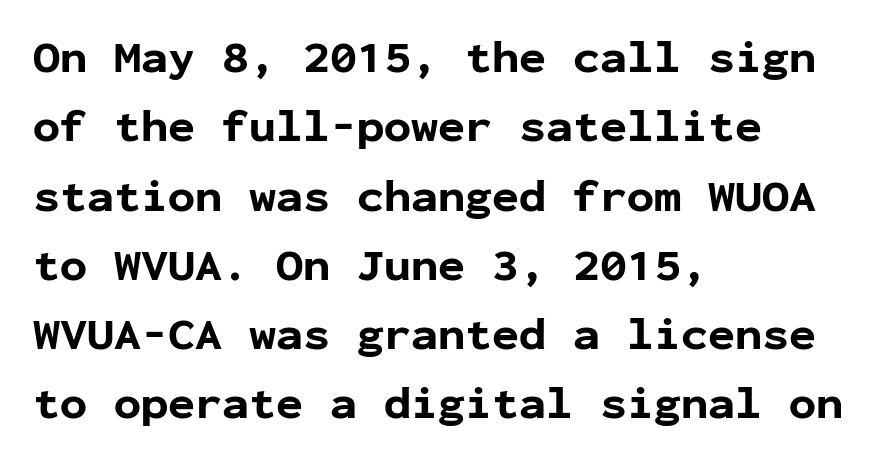
The image shows 45 px bold sans-serif type, upright, monospaced; set left-aligned, normal line spacing (1.54x), normal letter spacing, not underlined; low stroke contrast and a medium x-height.
